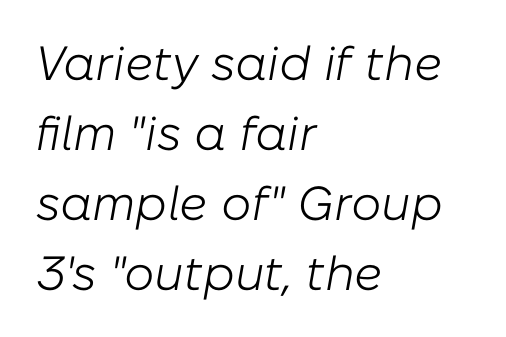
Observe the ordinary spacing: letters are neighbours, not strangers. Notice how the stems are inclined rather than vertical — that's the hallmark of italics. Evenly set lines give the paragraph a standard silhouette. Weight: not bold — regular or lighter. Has an underline been added? It has not.
